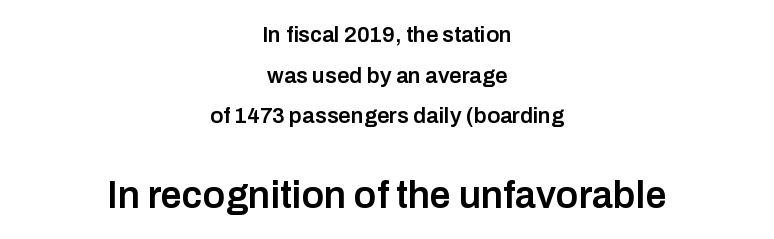
Character widths vary here, with narrow letters taking less room than wide ones. Tracking here is standard; glyphs follow each other at the usual distance. Does the bottom block carry the larger type? Yes, it does. The paragraph shown floats in the horizontal middle. This is the regular roman posture of the typeface.
